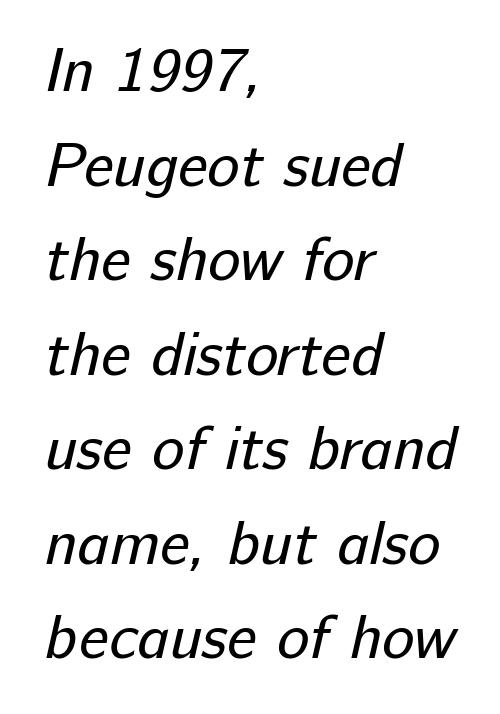
{"serif": "no", "bold": "no", "weight": "regular", "width": "normal", "stroke_contrast": "low", "x_height": "medium", "monospaced": "no", "underline": "no", "align": "left", "line_spacing": "normal", "line_spacing_ratio": 1.55, "letter_spacing": "normal", "letter_spacing_em": 0.0, "glyph_px": 61}
